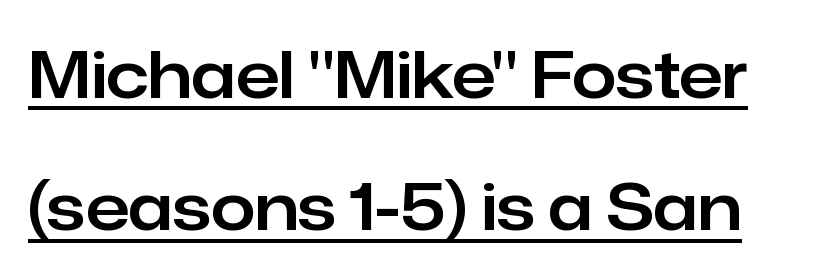
Q: Is the text italic (slanted)? A: No, it is upright.
Q: Is the typeface a serif or a sans-serif typeface? A: Sans-serif.
Q: Is the text underlined? A: Yes.
Q: Is the spacing between letters normal or unusually wide? A: Normal.
Q: Is the spacing between lines tight, normal or loose? A: Loose.
Q: Width (condensed, normal, or wide)? A: Normal.
Q: Stroke contrast? A: Low.
Q: x-height? A: Medium.
Q: Monospaced? A: No.
